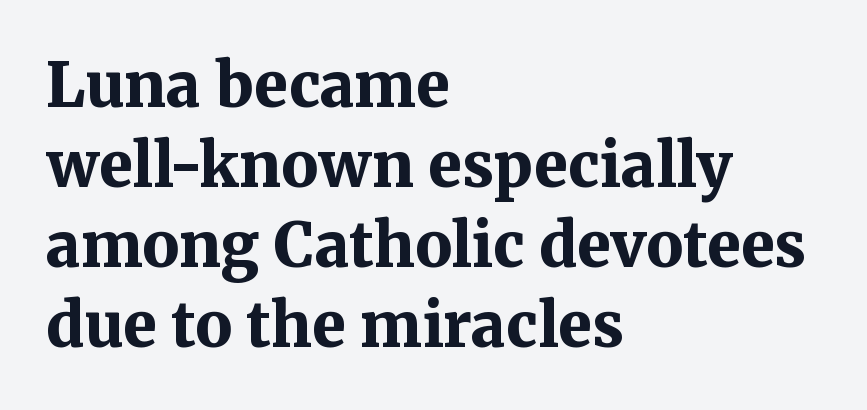
The letters stand straight up with perfectly vertical stems. Each letter's strokes conclude with small projecting serifs. Pretty heavy lettering here — definitely bold. The gap between lines stays unmarked. The letters advance in unequal steps, a hallmark of proportional type.
